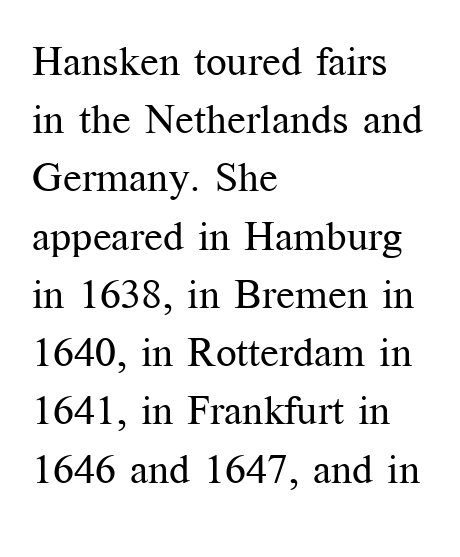
You could not count columns in this text — the font is proportionally spaced. These glyphs show unthickened strokes, regular width or finer. Whoever set this chose a conventional vertical rhythm. Posture: upright roman. The compositor pushed each line to the left boundary.
